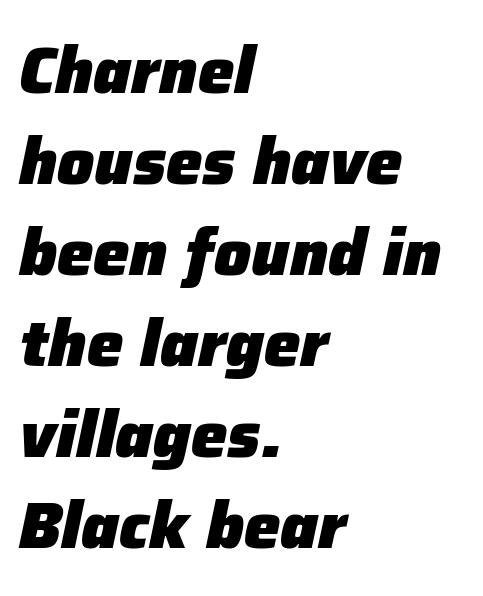
The image shows 65 px heavy type, italic (leaning right); set left-aligned, normal line spacing (1.4x), normal letter spacing, not underlined; low stroke contrast and a medium x-height.
